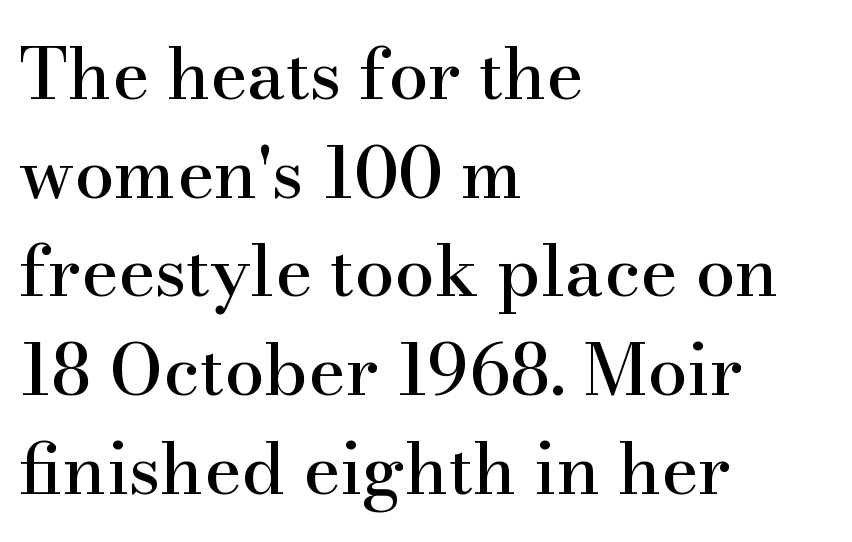
The image shows 71 px serif type, upright; set left-aligned, normal line spacing (1.39x), normal letter spacing, not underlined; high stroke contrast and a small x-height.
